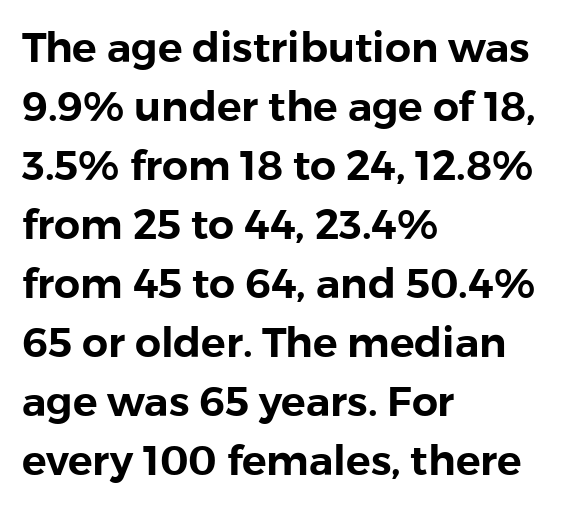
Looks like regular typesetting: each glyph gets only the width it needs. Leading: standard. This rendering leaves character spacing at its baseline value. Only glyphs here, with clear space below each row.
